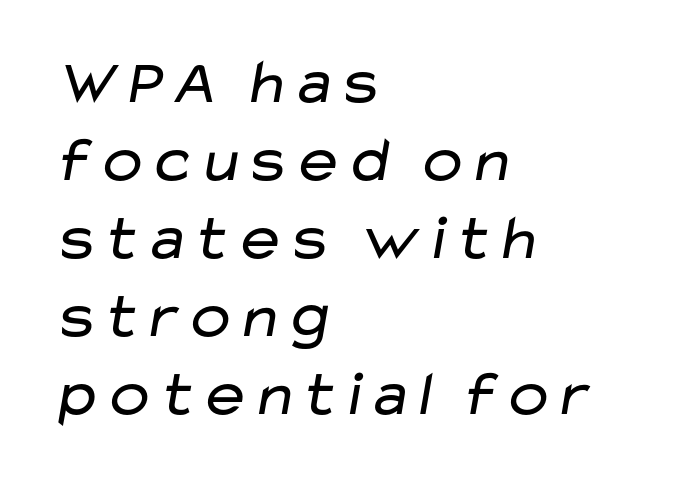
The image shows 64 px regular-weight, wide sans-serif type; set left-aligned, line spacing 1.22x, normal letter spacing, not underlined; low stroke contrast and a medium x-height.
